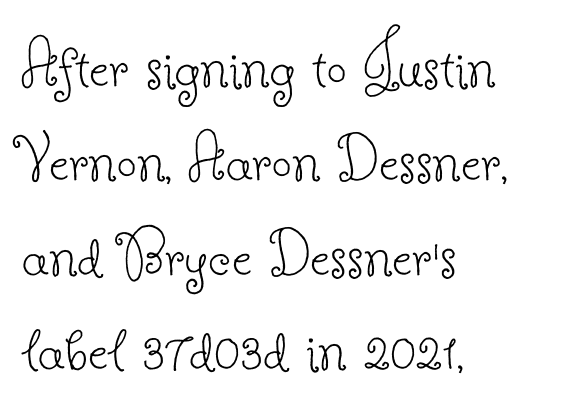
Layout note: lines flush left. Notice how the stems are strictly vertical — no italics here. Think of a printed novel: that variable character pitch is what you see here. The weight tops out at a normal text grade. The passage shown is typeset with a serif family.
